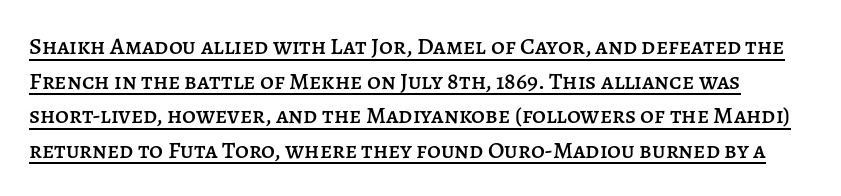
The image shows 24 px text type, upright; set normal line spacing (1.44x), normal letter spacing, underlined.
